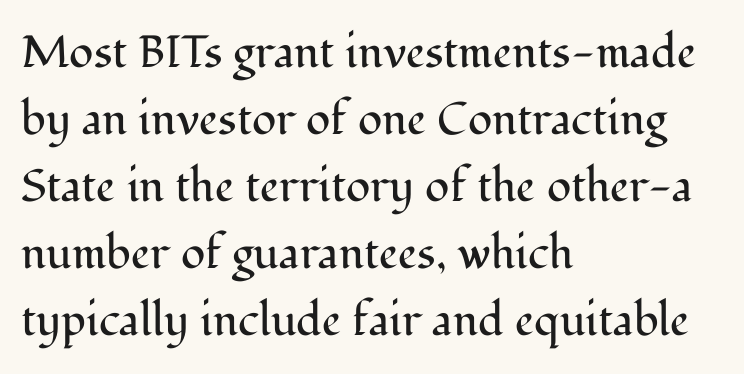
Here the glyphs are tracked normally, forming tight word shapes. Interline gaps are of average width in this sample. Horizontally, the lines are justified to the leading edge only. The face used here is proportionally spaced, like ordinary book or web type. No italicization has been applied; the sample stays upright. Underlining? Definitely not there.
